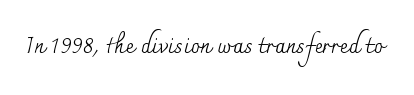
{"bold": "no", "underline": "no", "letter_spacing": "normal", "letter_spacing_em": 0.0, "glyph_px": 23}
